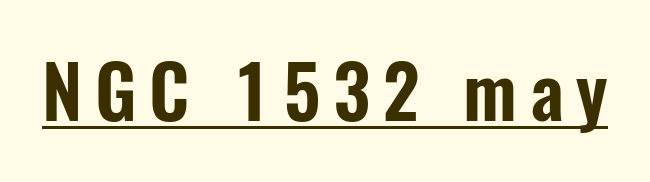
{"serif": "no", "italic": "no", "width": "condensed", "stroke_contrast": "low", "x_height": "medium", "monospaced": "no", "underline": "yes", "glyph_px": 73}
